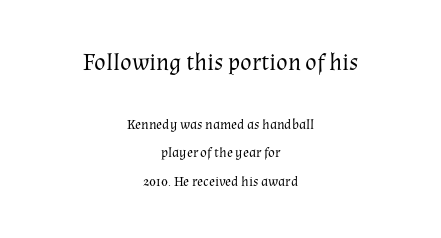
The image shows 24 px text type, upright; set centered, loose line spacing (2.03x), normal letter spacing, not underlined; the first (top) block is 1.71x larger.
